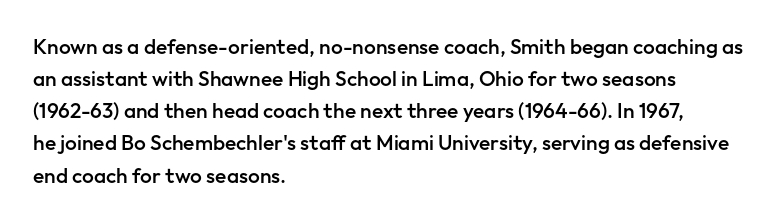
{"italic": "no", "bold": "semi", "underline": "no", "align": "left", "line_spacing": "normal", "line_spacing_ratio": 1.53, "letter_spacing": "normal", "letter_spacing_em": 0.0, "glyph_px": 21}
